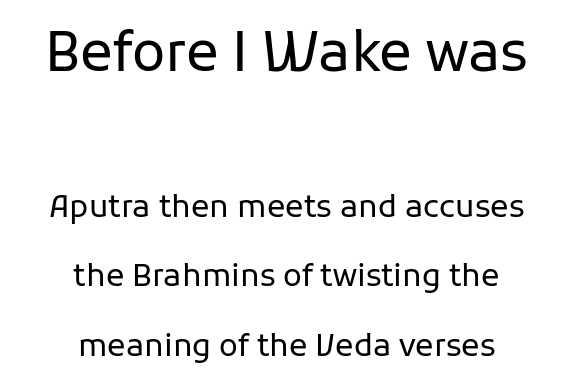
Q: Is the text bold? A: No.
Q: Is the text italic (slanted)? A: No, it is upright.
Q: Is the typeface a serif or a sans-serif typeface? A: Sans-serif.
Q: Is the text underlined? A: No.
Q: How is the paragraph aligned? A: Centered.
Q: Is the spacing between letters normal or unusually wide? A: Normal.
Q: Is the spacing between lines tight, normal or loose? A: Loose.
Q: Which block of text is set in a larger size, the first (top) or the second (bottom)? A: The first (top) one.
Q: Width (condensed, normal, or wide)? A: Normal.
Q: Stroke contrast? A: Low.
Q: x-height? A: Medium.
Q: Monospaced? A: No.
